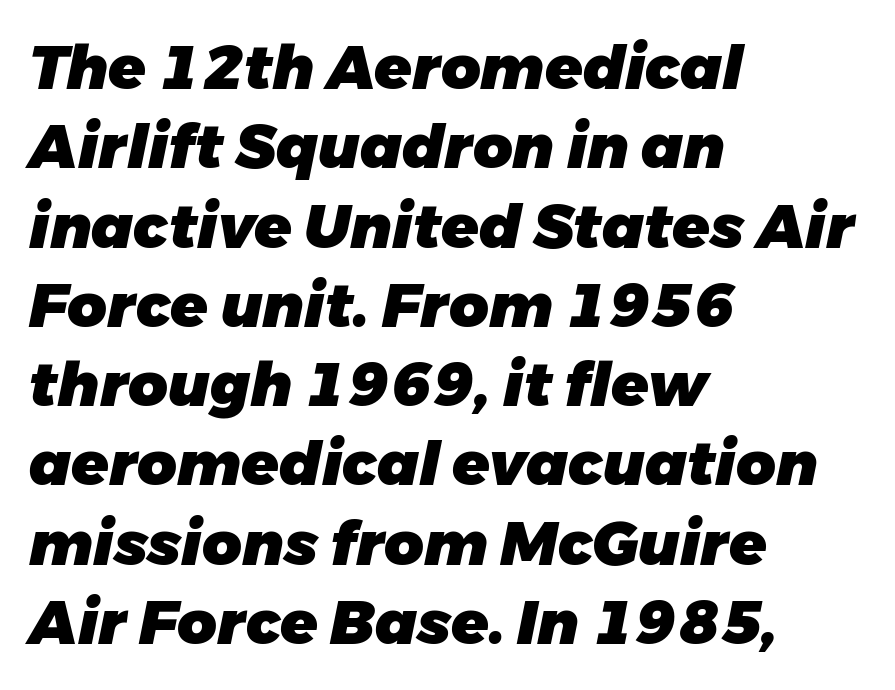
{"italic": "yes", "lean": "right", "slant_degrees": 11, "bold": "yes", "weight": "heavy", "width": "normal", "stroke_contrast": "low", "x_height": "medium", "monospaced": "no", "underline": "no", "align": "left", "line_spacing": "normal", "line_spacing_ratio": 1.3, "letter_spacing": "normal", "letter_spacing_em": 0.0, "glyph_px": 61}
